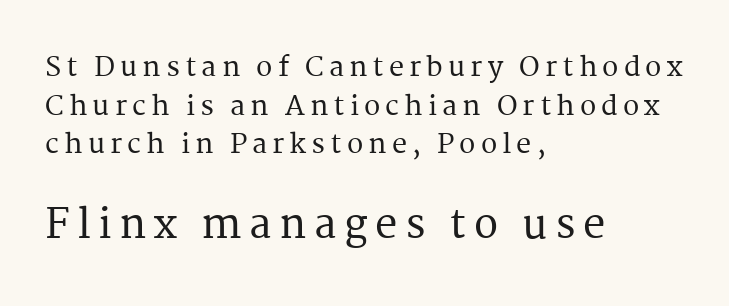
The image shows 40 px serif type, upright; set left-aligned, normal line spacing (1.43x), not underlined; the second (bottom) block is 1.48x larger; medium stroke contrast and a medium x-height.
